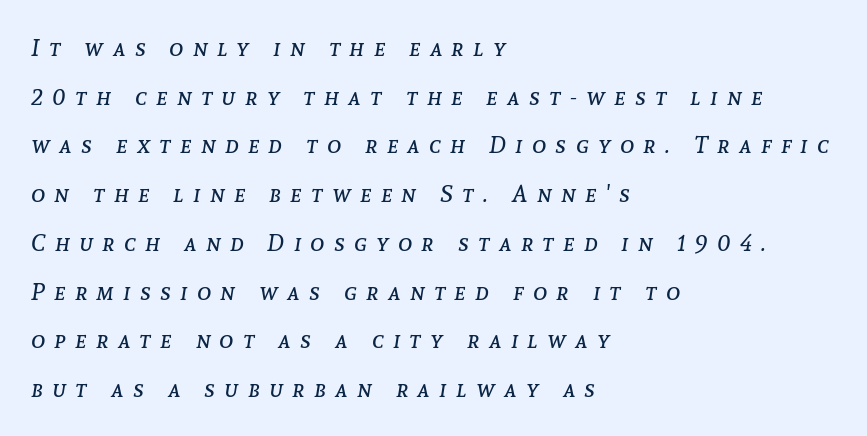
{"italic": "yes", "lean": "right", "slant_degrees": 8, "bold": "no", "underline": "no", "align": "left", "line_spacing": "loose", "line_spacing_ratio": 2.03, "letter_spacing": "wide", "letter_spacing_em": 0.39, "glyph_px": 24}
